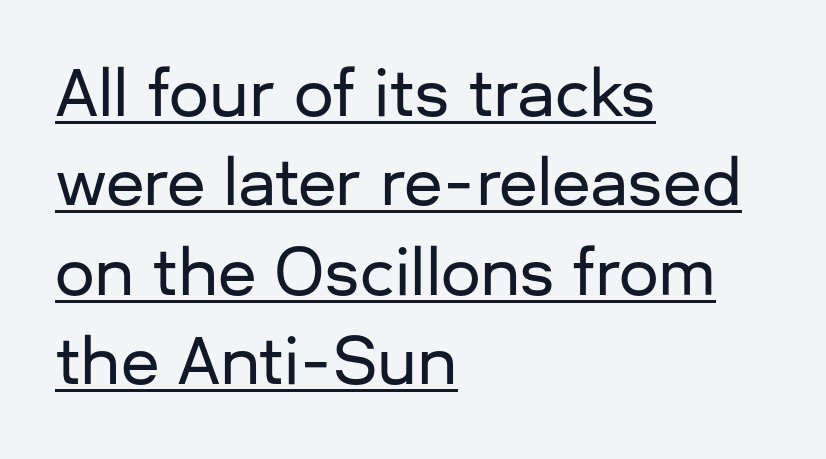
The image shows 63 px sans-serif type, upright; set left-aligned, normal line spacing (1.42x), normal letter spacing, underlined; low stroke contrast and a medium x-height.
